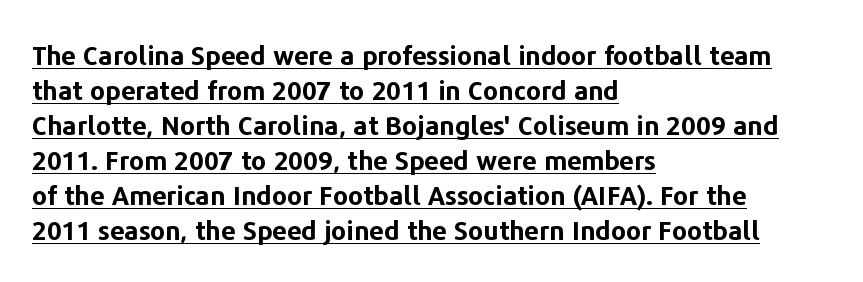
{"italic": "no", "bold": "yes", "underline": "yes", "align": "left", "line_spacing": "normal", "line_spacing_ratio": 1.35, "letter_spacing": "normal", "letter_spacing_em": 0.0, "glyph_px": 26}
